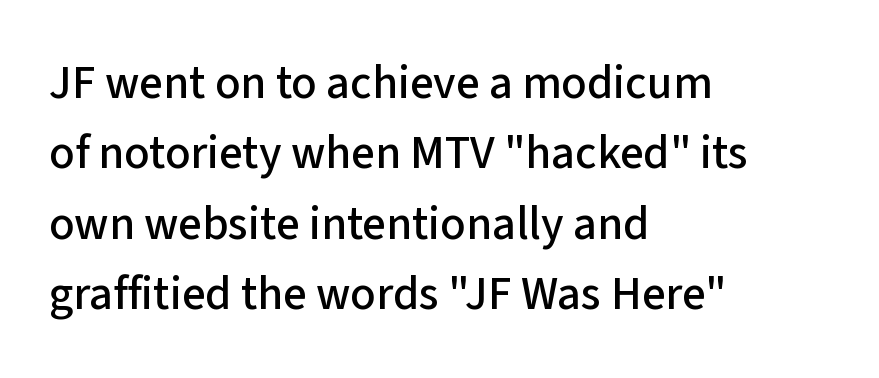
The image shows 47 px sans-serif type, upright; set left-aligned, normal line spacing (1.5x), normal letter spacing, not underlined; low stroke contrast and a medium x-height.
